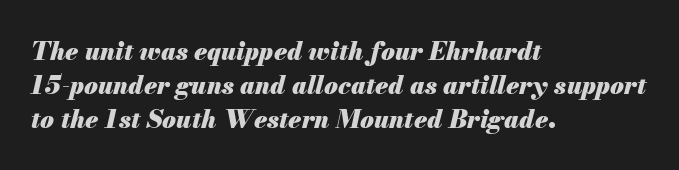
The space beneath each line is pristine and unruled. Each new line begins a customary step beneath the previous one. A typesetter would call this zero additional tracking. Yep, that's italic — everything's leaning. Typesetter's note: full bold, strokes at maximum text heaviness. The lines in this sample share a left origin and differ only in where they stop.
